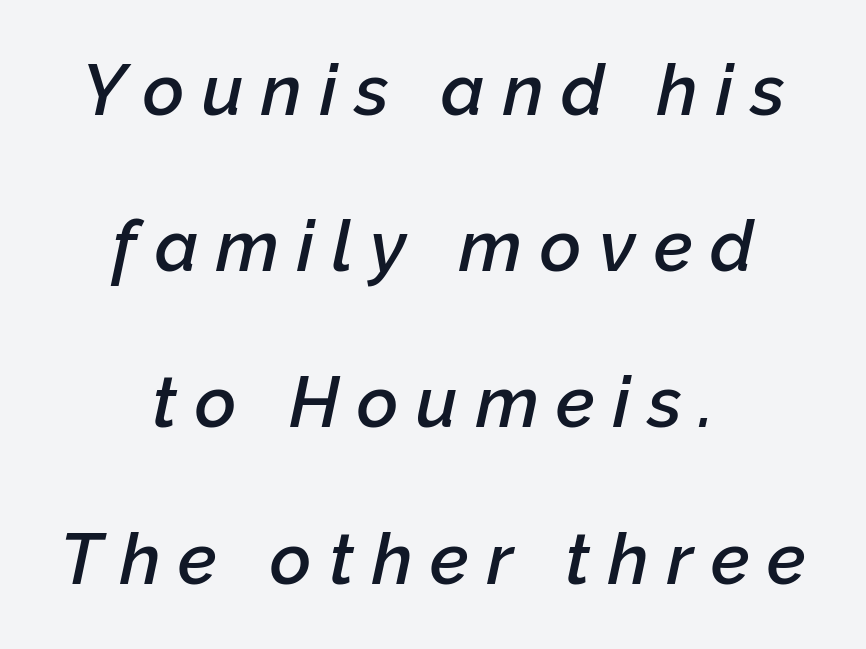
{"italic": "yes", "lean": "right", "slant_degrees": 12, "bold": "semi", "weight": "semibold", "width": "normal", "stroke_contrast": "low", "x_height": "medium", "monospaced": "no", "underline": "no", "align": "center", "line_spacing": "loose", "line_spacing_ratio": 2.2, "letter_spacing": "wide", "letter_spacing_em": 0.25, "glyph_px": 71}
